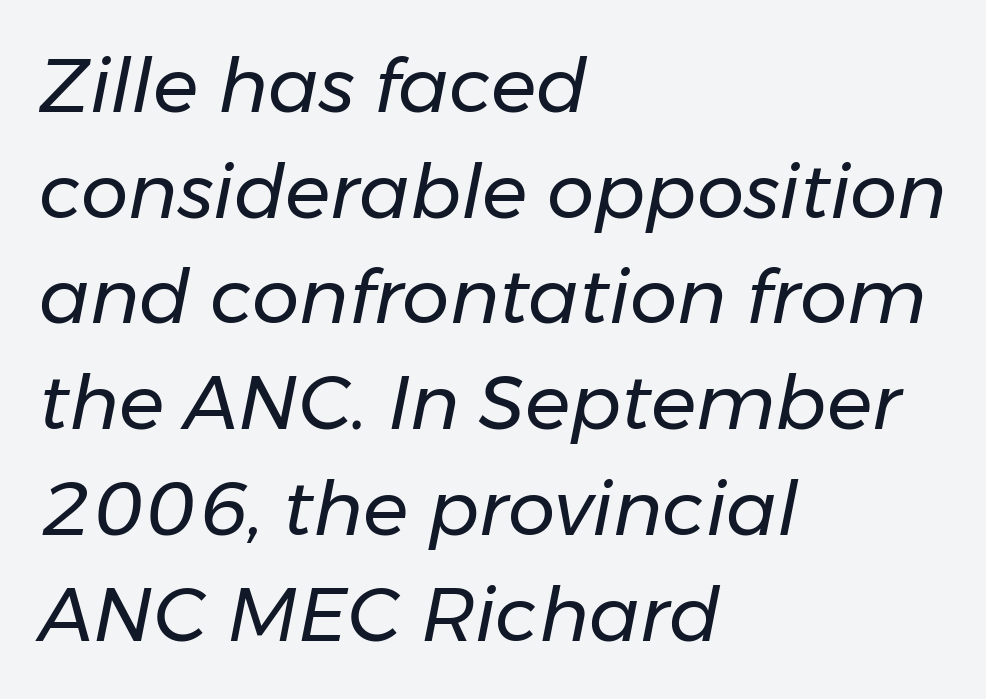
You could not count columns in this text — the font is proportionally spaced. Each word holds together tightly as a unit, with standard inter-letter gaps. This is oblique type, the kind used for emphasis or titles. Notice how descenders clear the ascenders below comfortably — that's standard leading.
